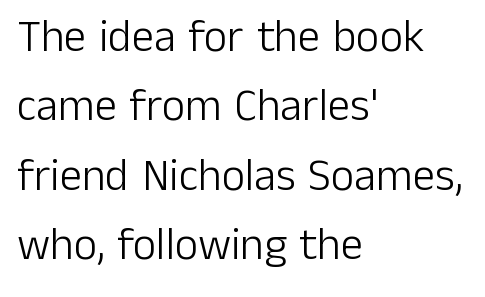
This block has exactly the height ordinary leading produces. Bare-footed words on every line. The font family rendered here belongs to the sans-serif group. This sample uses an upright cut, with every glyph sitting square on the baseline. Do the characters align in a grid? No, the font is proportional. Glyph-to-glyph distance matches everyday printed text.
